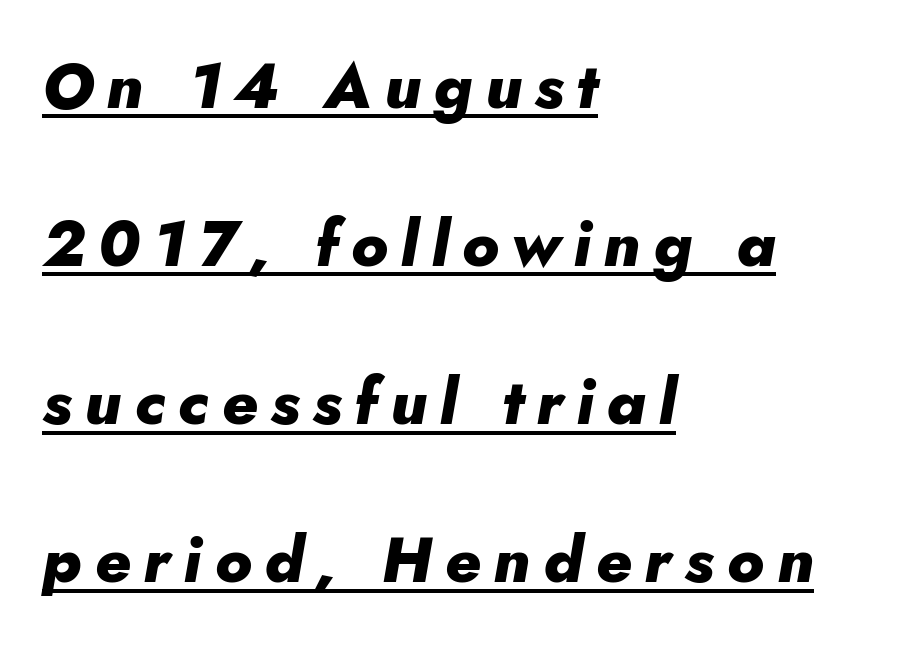
Q: Is the text bold? A: Yes.
Q: Is the text italic (slanted)? A: Yes, it leans right by about 10 degrees.
Q: Is the text underlined? A: Yes.
Q: How is the paragraph aligned? A: Left-aligned.
Q: Is the spacing between letters normal or unusually wide? A: Unusually wide.
Q: Is the spacing between lines tight, normal or loose? A: Loose.
Q: Width (condensed, normal, or wide)? A: Normal.
Q: Stroke contrast? A: Low.
Q: x-height? A: Small.
Q: Monospaced? A: No.
